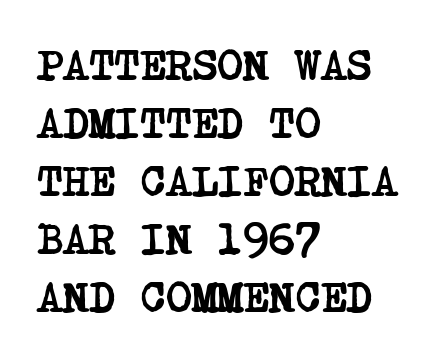
These lines are set flush left with a ragged right edge. Quick note: underline off. This sample uses a serif face. Students, note that the glyphs here touch the page at normal intervals. Set as a true bold cut, around the 700 mark. Summary of vertical rhythm: regular, with standard interline spacing.
